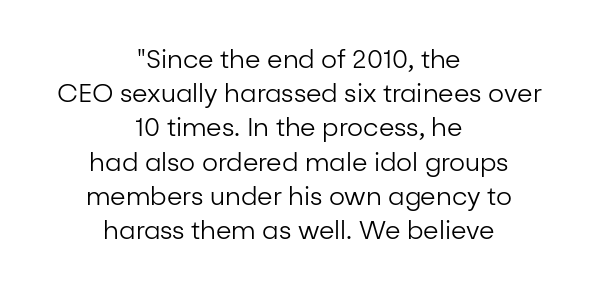
Upright lettering throughout. Reading down the column, the eye jumps a familiar distance to each next line. The weight would be labelled regular, book, light, or lighter still. The rag falls on both sides of this text block equally.
